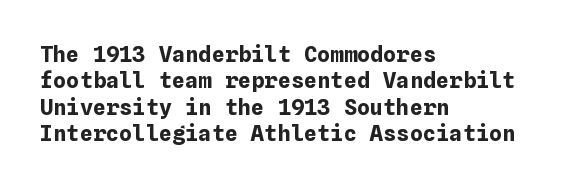
Stroke thickness is high; the sample reads as a true bold. Underline: absent. The horizontal fit of the characters is conventional and even. Do the letters lean? They stand straight. Horizontal alignment here is leftward, the default for most running prose.
